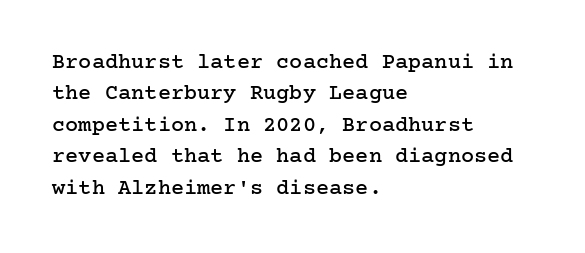
Q: Is the text italic (slanted)? A: No, it is upright.
Q: Is the text underlined? A: No.
Q: How is the paragraph aligned? A: Left-aligned.
Q: Is the spacing between letters normal or unusually wide? A: Normal.
Q: Is the spacing between lines tight, normal or loose? A: Normal.
